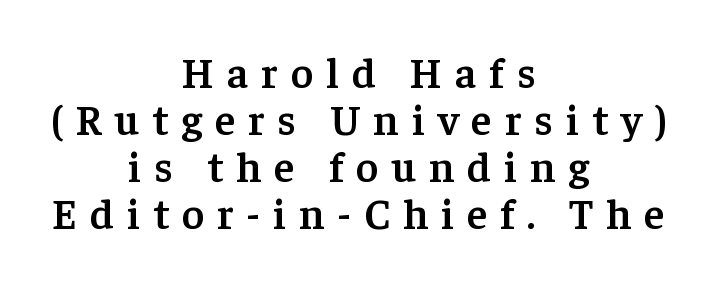
The line texture is sparse and dotted thanks to wide tracking. The area under the type is left untouched. The paragraph has two soft edges and a firm central axis. Vertical spacing — tight. Vertical strokes here are truly vertical.
